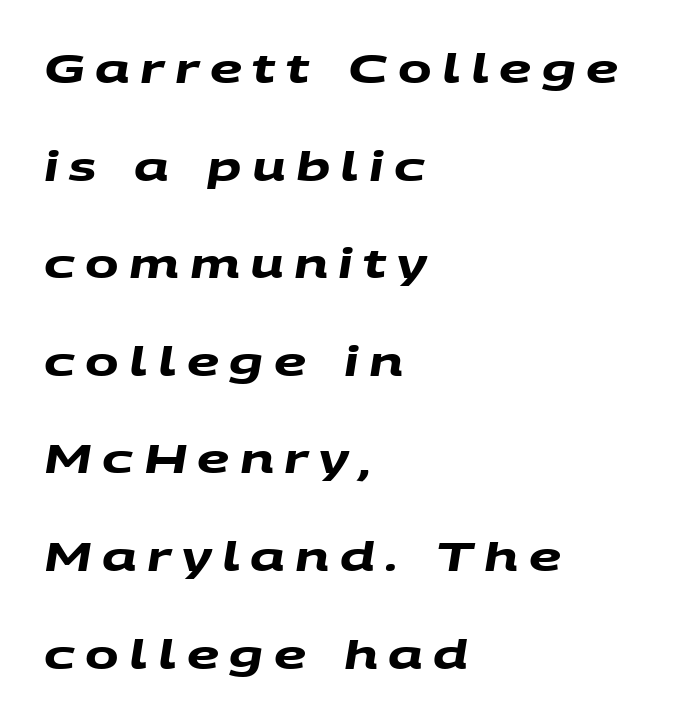
Think of a printed novel: that variable character pitch is what you see here. Letterform terminals end flat and unadorned throughout the passage. Just letters on the line, the space beneath them empty. Each new line begins a long way beneath the previous one. Typographic density is high because the face is bold.
